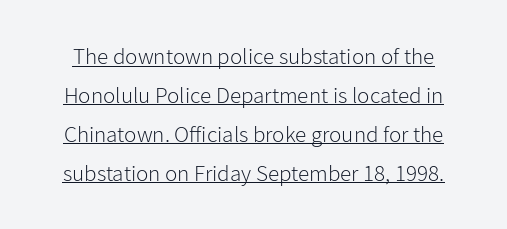
A baseline rule has been typeset under these characters. The block of text has a typical density, with ordinary space between rows. Upright lettering throughout. How are the letters spaced? Ordinarily, with no added tracking.
